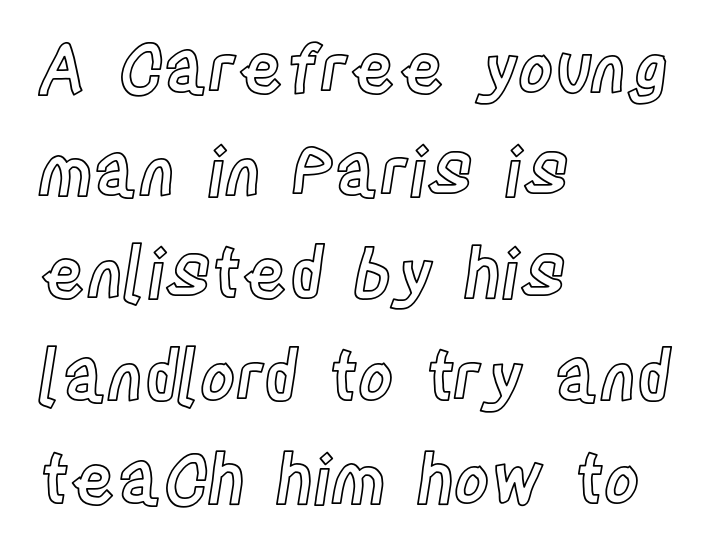
Think of a printed novel: that variable character pitch is what you see here. What stands out about the letter spacing? Nothing — it is the standard amount. Notice how descenders clear the ascenders below comfortably — that's standard leading. Unmarked baselines from the first word to the last. A classic flush-left, rag-right setting is used for this passage.
